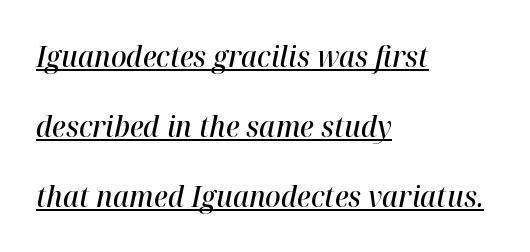
{"italic": "yes", "lean": "right", "slant_degrees": 12, "bold": "semi", "weight": "semibold", "width": "normal", "stroke_contrast": "high", "x_height": "medium", "monospaced": "no", "underline": "yes", "align": "left", "line_spacing": "loose", "line_spacing_ratio": 2.41, "letter_spacing": "normal", "letter_spacing_em": 0.0, "glyph_px": 29}
